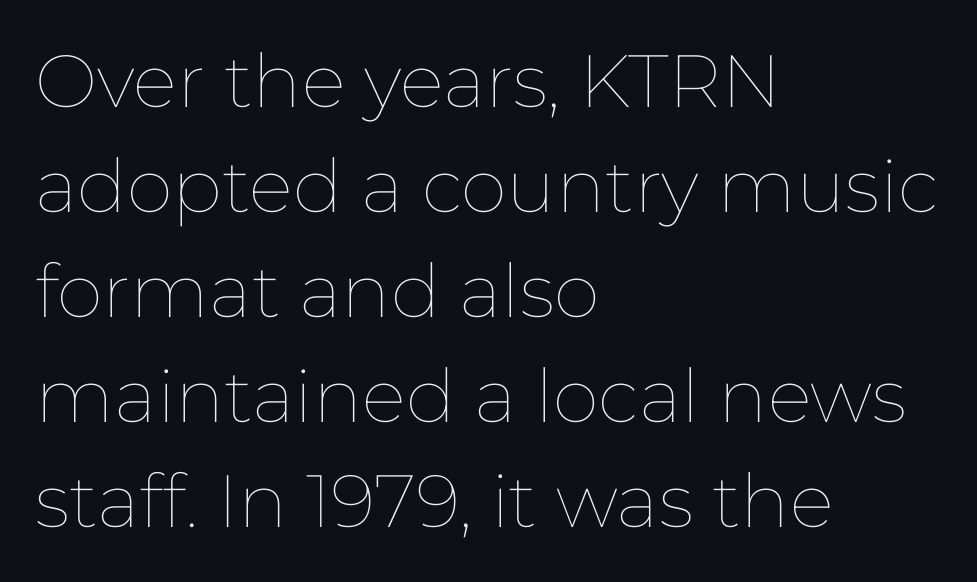
Teacher's note: observe the even left margin — that is flush-left alignment. Rendered with straight, roman letterforms. Letters have the restrained weight of plain body copy at most. Check the space under the baseline: it is left empty. How would I describe the line gaps? Plain and ordinary.
